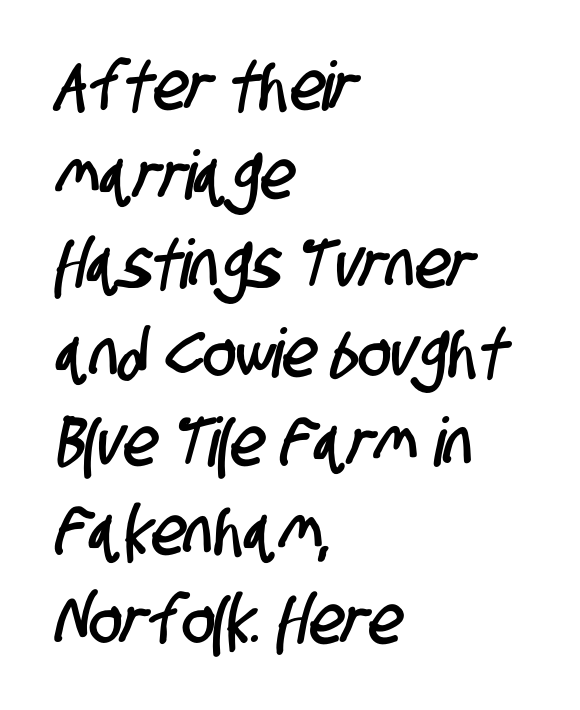
Q: Is the typeface a serif or a sans-serif typeface? A: Sans-serif.
Q: Is the text underlined? A: No.
Q: How is the paragraph aligned? A: Left-aligned.
Q: Is the spacing between letters normal or unusually wide? A: Normal.
Q: Is the spacing between lines tight, normal or loose? A: Normal.
Q: Width (condensed, normal, or wide)? A: Condensed.
Q: Stroke contrast? A: Low.
Q: x-height? A: Large.
Q: Monospaced? A: No.
